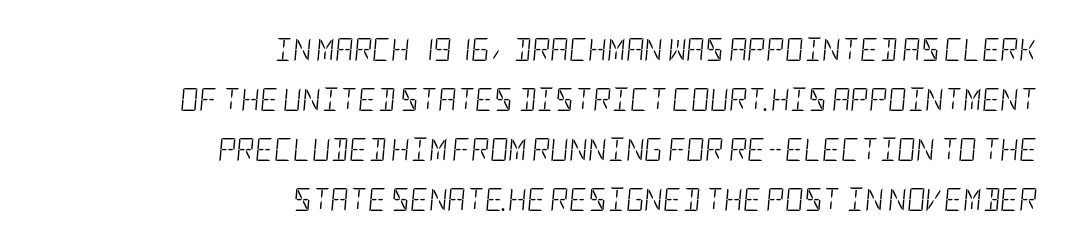
Each stroke keeps to a modest, everyday thickness or less. Glance below the letters and you will spot only blank space. The rag falls on the left side of this text block. Each word holds together tightly as a unit, with standard inter-letter gaps. Interline gaps are noticeably wide in this sample. Observe the lean: these are italic letterforms.
